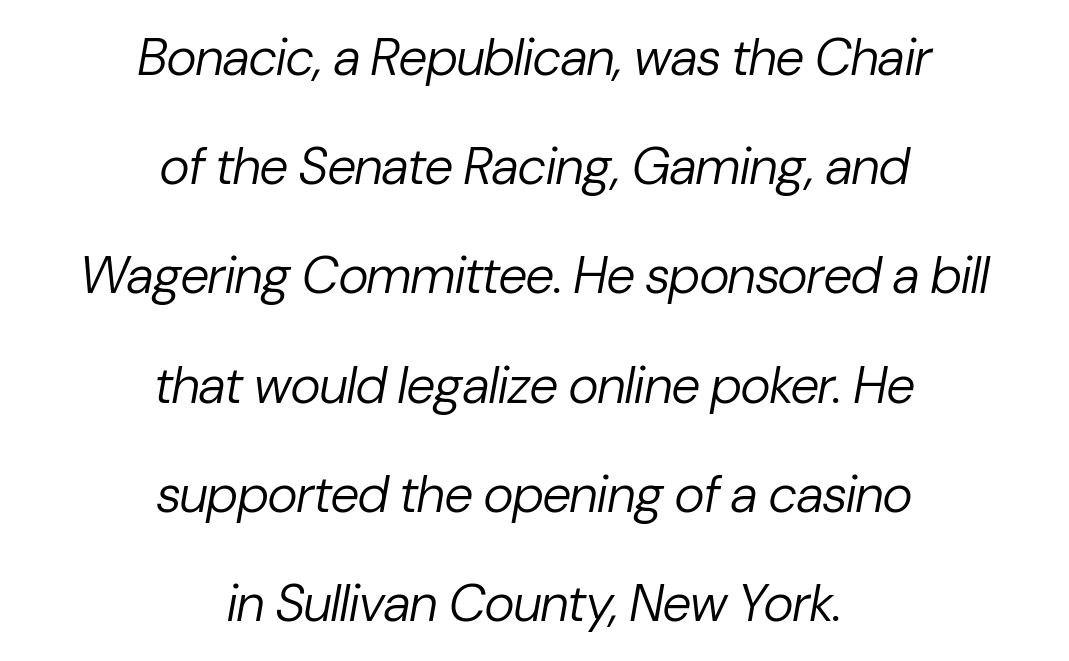
{"italic": "yes", "lean": "right", "slant_degrees": 10, "bold": "no", "weight": "regular", "width": "normal", "stroke_contrast": "low", "x_height": "medium", "monospaced": "no", "underline": "no", "align": "center", "line_spacing": "loose", "line_spacing_ratio": 2.1, "letter_spacing": "normal", "letter_spacing_em": 0.0, "glyph_px": 52}
